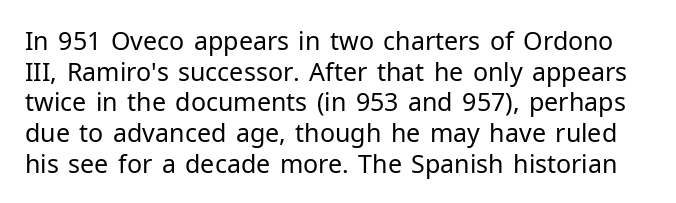
Characters follow at the spacing the type designer built in. Descenders hang freely into open space. This reads as an unemphasized weight, regular at the heaviest. You can tell it's not italic because the verticals are truly vertical.
